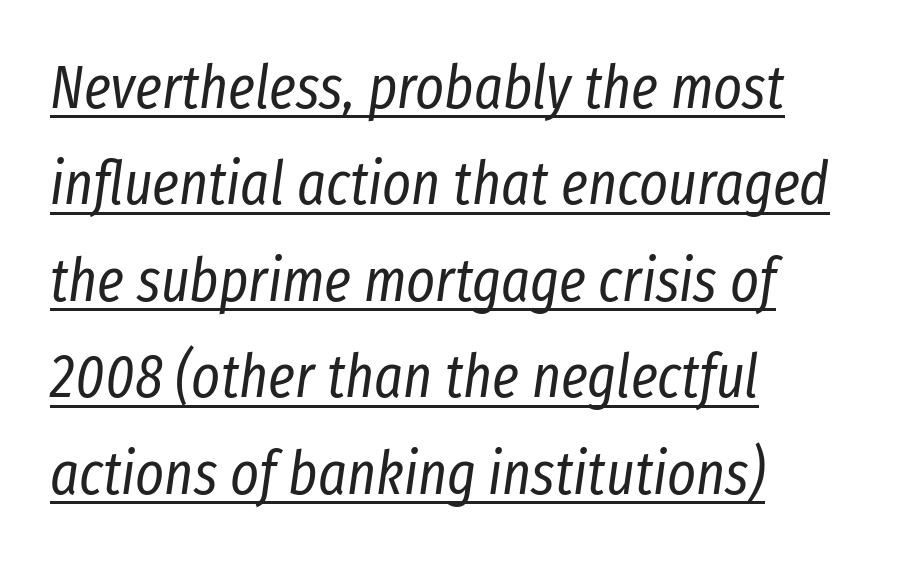
The image shows 61 px regular-weight, condensed type, italic (leaning right); set left-aligned, normal line spacing (1.58x), normal letter spacing, underlined; low stroke contrast and a medium x-height.
